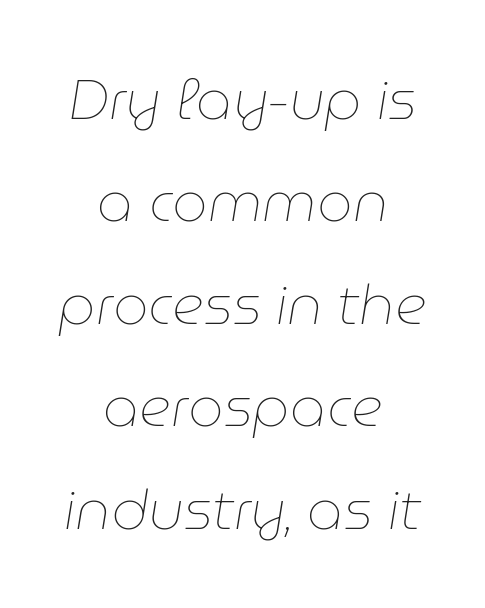
Glyph-to-glyph distance matches everyday printed text. Has an underline been added? It has not. The rendering uses natural spacing where letterforms have individual widths. The font's italic variant was chosen for this text.
